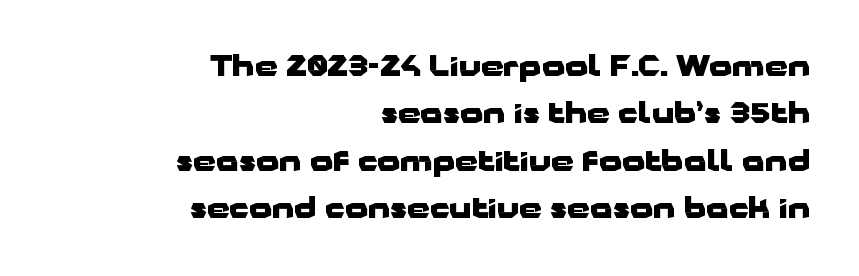
Q: Is the text bold? A: Yes.
Q: Is the text italic (slanted)? A: No, it is upright.
Q: Is the typeface a serif or a sans-serif typeface? A: Sans-serif.
Q: Is the text underlined? A: No.
Q: How is the paragraph aligned? A: Right-aligned.
Q: Is the spacing between letters normal or unusually wide? A: Normal.
Q: Is the spacing between lines tight, normal or loose? A: Normal.
Q: Width (condensed, normal, or wide)? A: Wide.
Q: Stroke contrast? A: Low.
Q: x-height? A: Medium.
Q: Monospaced? A: No.
